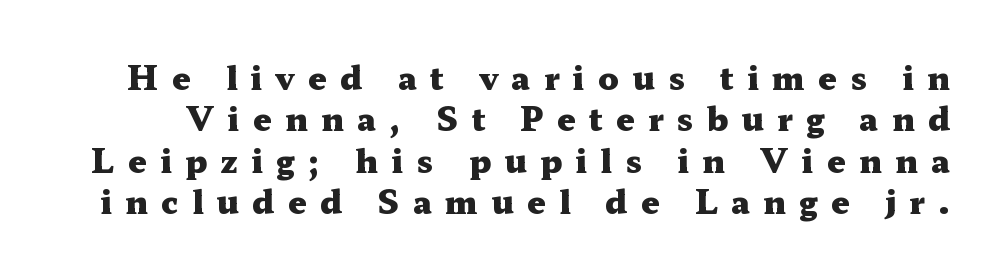
Q: Is the text bold? A: Yes.
Q: Is the text italic (slanted)? A: No, it is upright.
Q: Is the typeface a serif or a sans-serif typeface? A: Serif.
Q: Is the text underlined? A: No.
Q: Is the spacing between letters normal or unusually wide? A: Unusually wide.
Q: Is the spacing between lines tight, normal or loose? A: Normal.
Q: Width (condensed, normal, or wide)? A: Wide.
Q: Stroke contrast? A: Medium.
Q: x-height? A: Medium.
Q: Monospaced? A: No.
